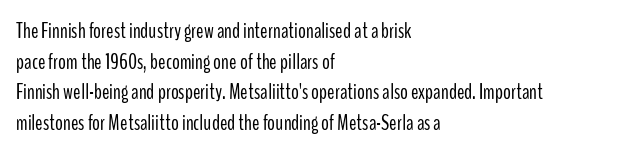
The image shows 22 px text type, upright; set left-aligned, normal line spacing (1.39x), normal letter spacing, not underlined.
